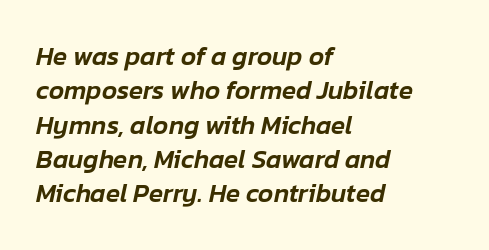
The font's italic variant was chosen for this text. Vertical spacing — default. Inter-character spacing is left at the font's built-in metrics. No word sits above an underline. The text block is weighted toward the left margin, trailing off unevenly rightward.
